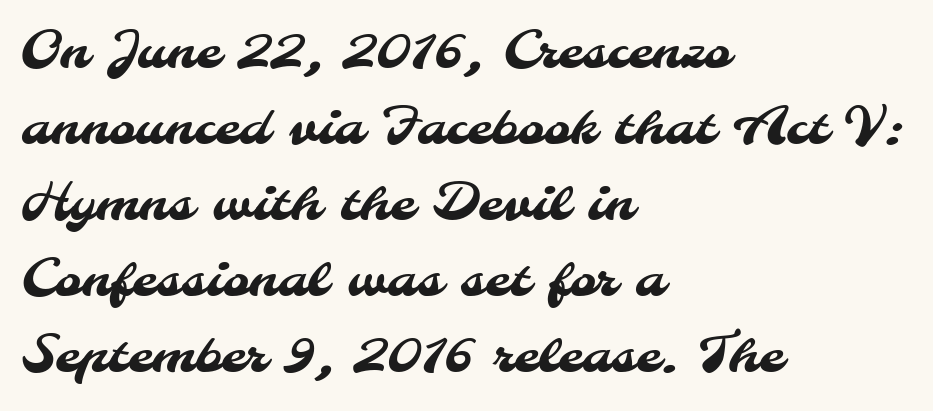
{"serif": "no", "width": "normal", "stroke_contrast": "medium", "x_height": "small", "monospaced": "no", "underline": "no", "align": "left", "line_spacing": "normal", "line_spacing_ratio": 1.49, "letter_spacing": "normal", "letter_spacing_em": 0.0, "glyph_px": 51}
